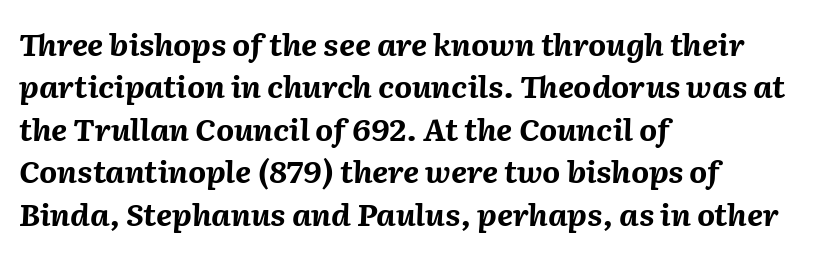
The image shows 31 px bold type, italic (leaning right); set left-aligned, normal line spacing (1.37x), normal letter spacing, not underlined; medium stroke contrast and a medium x-height.
